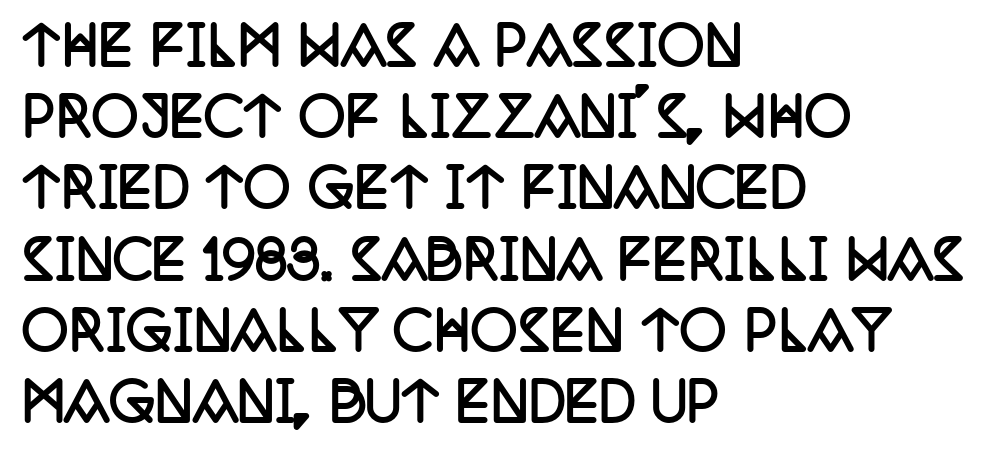
{"serif": "yes", "italic": "no", "bold": "yes", "weight": "semibold", "width": "condensed", "stroke_contrast": "low", "x_height": "large", "monospaced": "no", "underline": "no", "align": "left", "line_spacing": "normal", "line_spacing_ratio": 1.37, "letter_spacing": "normal", "letter_spacing_em": 0.0, "glyph_px": 52}
